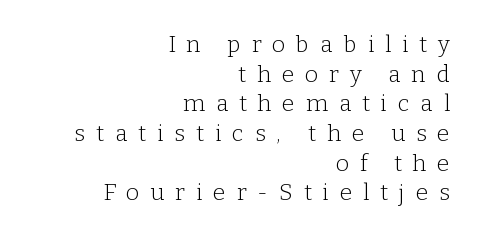
The baseline area is clear. Compared with typical body copy, the letter spacing here is much looser. The passage is arranged like a letterhead date or caption credit — flush right. The type sits square on the baseline with zero lean. Does the leading feel generous? No, just average. This reads as an unemphasized weight, regular at the heaviest.
